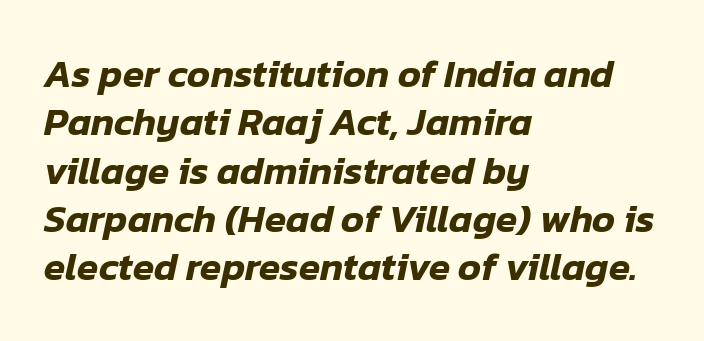
{"italic": "yes", "lean": "right", "slant_degrees": 12, "width": "normal", "stroke_contrast": "low", "x_height": "medium", "monospaced": "no", "underline": "no", "align": "left", "line_spacing_ratio": 1.24, "letter_spacing": "normal", "letter_spacing_em": 0.0, "glyph_px": 39}
